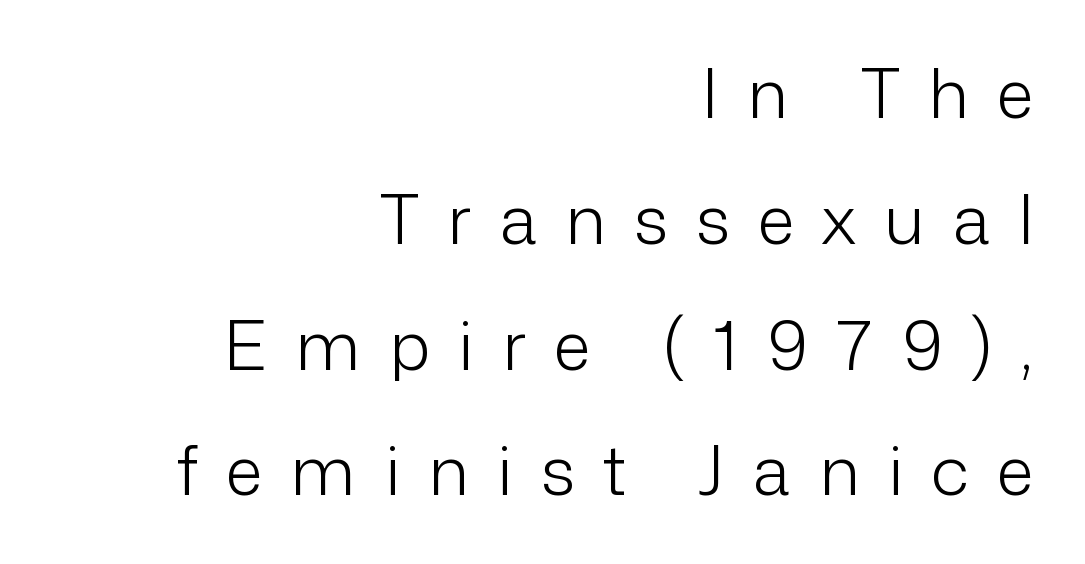
{"serif": "no", "italic": "no", "bold": "no", "weight": "light", "width": "normal", "stroke_contrast": "low", "x_height": "medium", "monospaced": "no", "underline": "no", "align": "right", "line_spacing_ratio": 1.85, "letter_spacing": "wide", "letter_spacing_em": 0.42, "glyph_px": 68}
